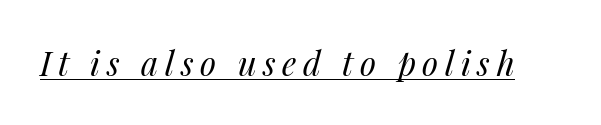
The image shows 33 px regular-weight type, italic (leaning right); set unusually wide letter spacing (+0.2 em), underlined; medium stroke contrast and a medium x-height.
